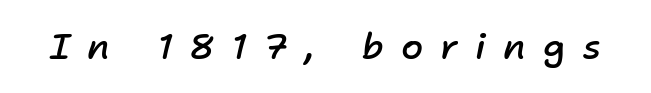
Q: Is the text bold? A: Semi-bold.
Q: Is the text italic (slanted)? A: Yes, it leans right by about 11 degrees.
Q: Is the text underlined? A: No.
Q: Is the spacing between letters normal or unusually wide? A: Unusually wide.
Q: Width (condensed, normal, or wide)? A: Normal.
Q: Stroke contrast? A: Low.
Q: x-height? A: Medium.
Q: Monospaced? A: No.
